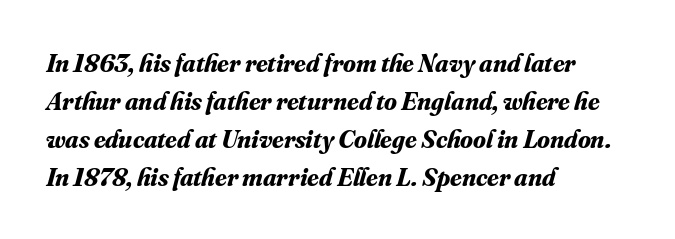
Q: Is the text bold? A: Yes.
Q: Is the text italic (slanted)? A: Yes, it leans right by about 16 degrees.
Q: Is the text underlined? A: No.
Q: How is the paragraph aligned? A: Left-aligned.
Q: Is the spacing between letters normal or unusually wide? A: Normal.
Q: Is the spacing between lines tight, normal or loose? A: Normal.
